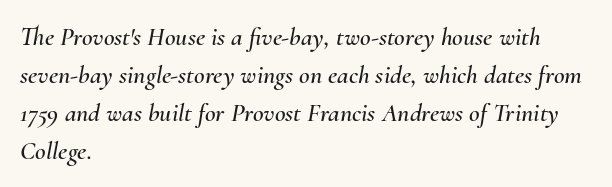
{"italic": "yes", "lean": "right", "slant_degrees": 10, "underline": "no", "align": "left", "line_spacing": "normal", "line_spacing_ratio": 1.46, "letter_spacing": "normal", "letter_spacing_em": 0.0, "glyph_px": 26}
